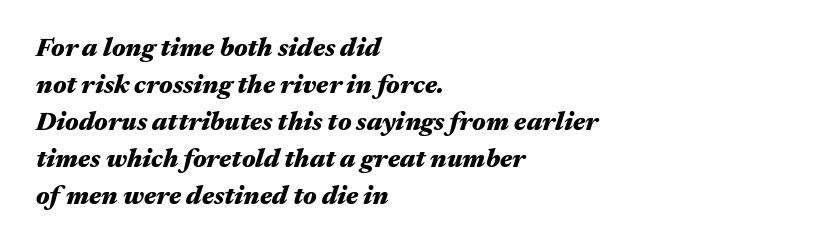
{"italic": "yes", "lean": "right", "slant_degrees": 17, "bold": "yes", "underline": "no", "align": "left", "line_spacing": "normal", "line_spacing_ratio": 1.42, "letter_spacing": "normal", "letter_spacing_em": 0.0, "glyph_px": 26}
